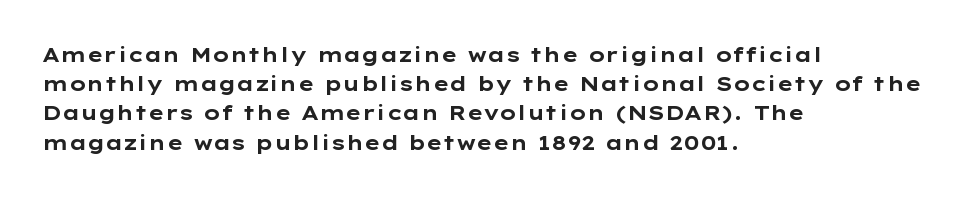
The image shows 20 px bold type, upright; set left-aligned, normal line spacing (1.46x), normal letter spacing, not underlined.
